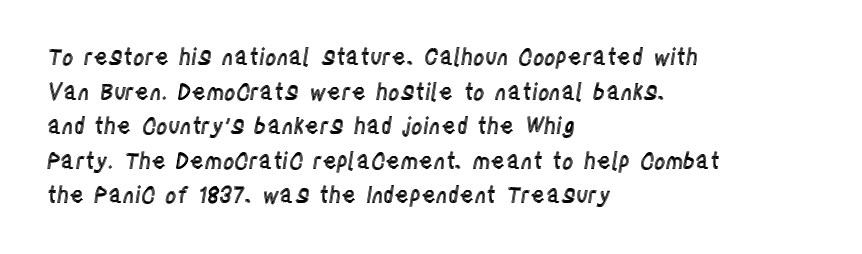
{"underline": "no", "align": "left", "line_spacing": "normal", "line_spacing_ratio": 1.57, "letter_spacing": "normal", "letter_spacing_em": 0.0, "glyph_px": 22}
